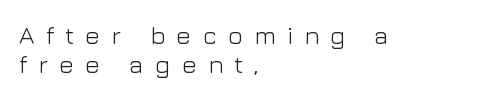
Layout note: lines flush left. Do the letters lean? They stand straight. On a weight scale, this lands at 450 or below. A bare baseline throughout the passage. Letter spacing: wide.
